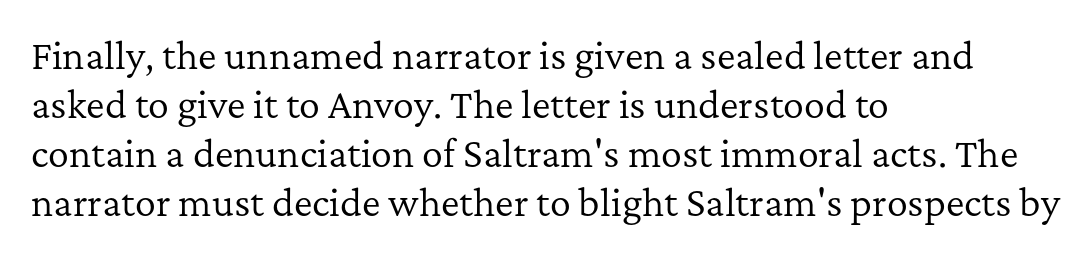
Quick note: underline off. The tracking reads as untouched default to a designer's eye. If you measured baseline to baseline, you'd find a middling distance. The compositor pushed each line to the left boundary. Vertical stems look standard width or narrower in stroke. These lines are composed in type with serifs.
